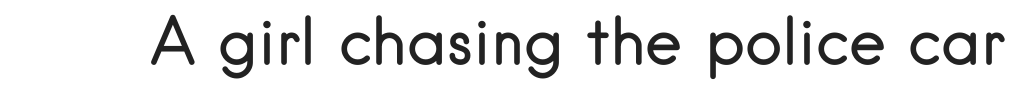
This rendering leaves character spacing at its baseline value. Italic: no, the glyphs are upright roman. Decoration check: the copy has no underline. This sample uses a sans-serif face.
